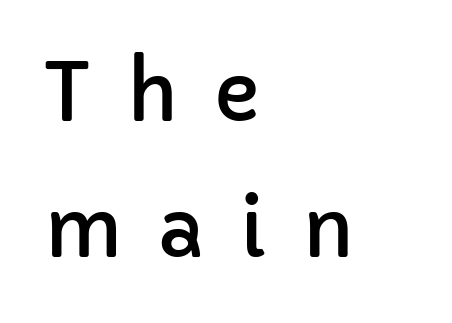
{"serif": "no", "italic": "no", "width": "normal", "stroke_contrast": "low", "x_height": "medium", "monospaced": "no", "underline": "no", "align": "left", "line_spacing_ratio": 1.72, "letter_spacing": "wide", "letter_spacing_em": 0.45, "glyph_px": 79}
